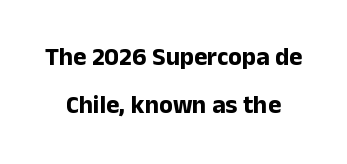
Summary of weight: heavy, a full bold. The face used here is rendered with its standard letterfit. Compared with typical paragraphs, the rows here are farther apart. The paragraph has two soft edges and a firm central axis. Does the lettering tilt? It doesn't — this is upright.
